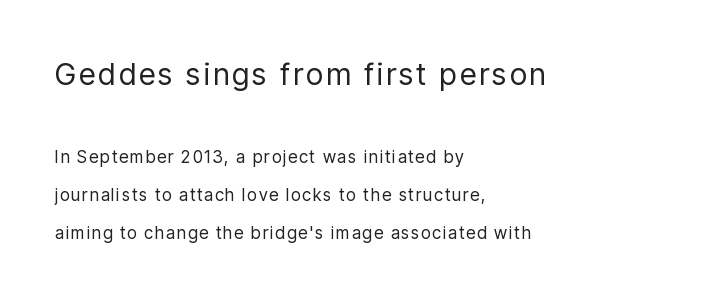
Looks like regular typesetting: each glyph gets only the width it needs. The vertical gap from one line to the next is large. Clear beneath every line of the passage. These glyphs show unthickened strokes, regular width or finer.
